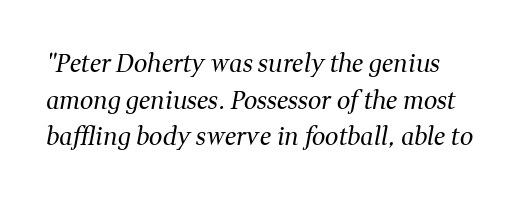
The zone under the glyphs is completely vacant. These lines keep a tight, regular rhythm from letter to letter. Notice how the stems are inclined rather than vertical — that's the hallmark of italics. Summary of weight: not heavy and not bold. Baseline-to-baseline distance is the conventional proportion of letter height.
